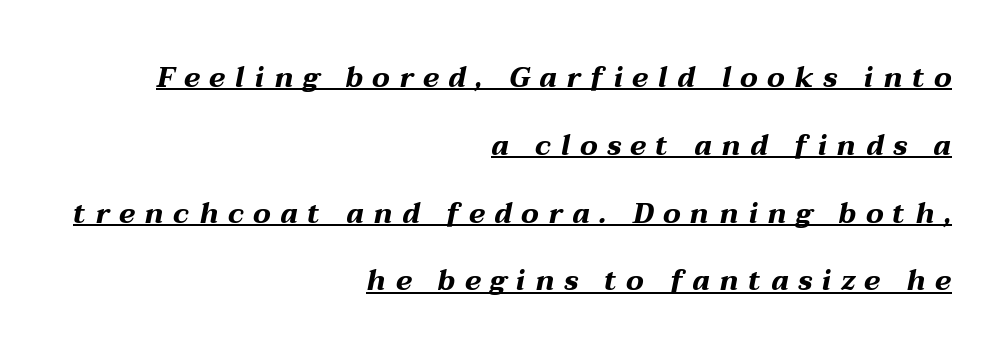
{"italic": "yes", "lean": "right", "slant_degrees": 12, "bold": "yes", "weight": "bold", "width": "wide", "stroke_contrast": "medium", "x_height": "medium", "monospaced": "no", "underline": "yes", "align": "right", "line_spacing": "loose", "line_spacing_ratio": 2.42, "letter_spacing": "wide", "letter_spacing_em": 0.34, "glyph_px": 28}
